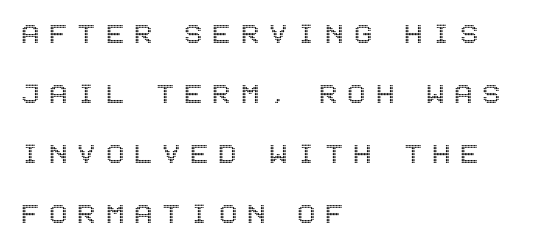
The image shows 34 px condensed type, upright; set left-aligned, line spacing 1.76x, unusually wide letter spacing (+0.29 em), not underlined; a large x-height.
